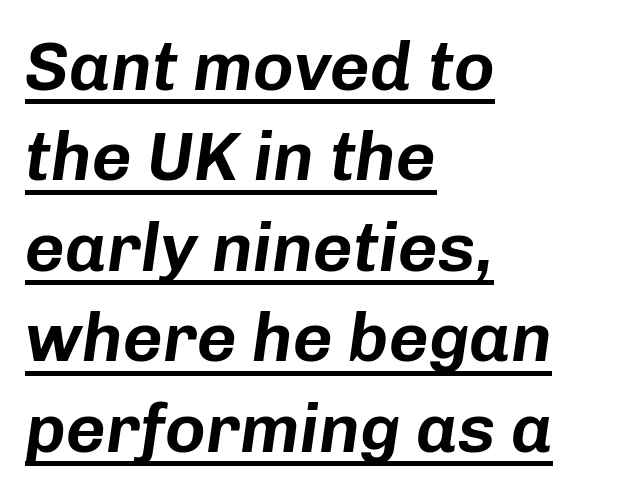
Q: Is the text italic (slanted)? A: Yes, it leans right by about 8 degrees.
Q: Is the text underlined? A: Yes.
Q: How is the paragraph aligned? A: Left-aligned.
Q: Is the spacing between letters normal or unusually wide? A: Normal.
Q: Is the spacing between lines tight, normal or loose? A: Normal.
Q: Width (condensed, normal, or wide)? A: Normal.
Q: Stroke contrast? A: Low.
Q: x-height? A: Medium.
Q: Monospaced? A: No.
